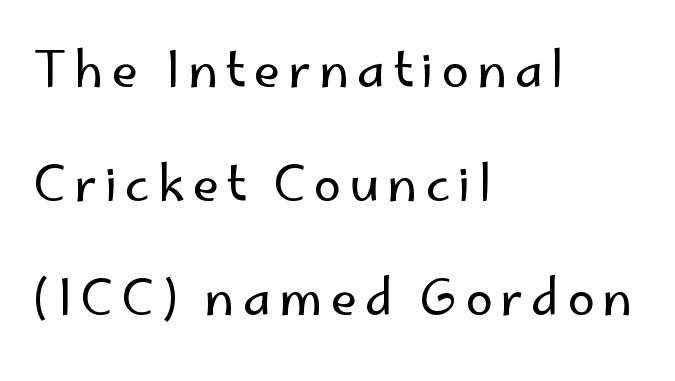
{"serif": "no", "italic": "no", "bold": "no", "weight": "regular", "width": "normal", "stroke_contrast": "low", "x_height": "small", "monospaced": "no", "underline": "no", "align": "left", "line_spacing": "loose", "line_spacing_ratio": 2.33, "glyph_px": 49}
